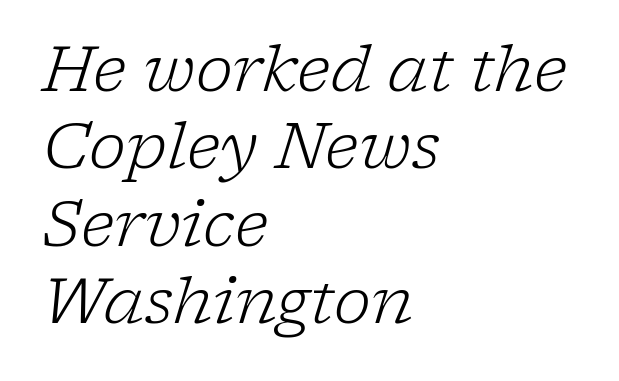
Q: Is the text bold? A: No.
Q: Is the text italic (slanted)? A: Yes, it leans right by about 17 degrees.
Q: Is the typeface a serif or a sans-serif typeface? A: Serif.
Q: Is the text underlined? A: No.
Q: How is the paragraph aligned? A: Left-aligned.
Q: Is the spacing between letters normal or unusually wide? A: Normal.
Q: Width (condensed, normal, or wide)? A: Normal.
Q: Stroke contrast? A: Low.
Q: x-height? A: Medium.
Q: Monospaced? A: No.
